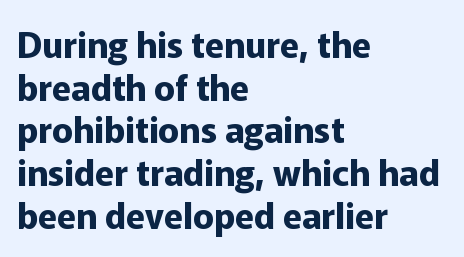
The type family on display is of the sans-serif kind. Every letter is thick-stroked: bold, no question. The setting favours the left margin, as ordinary paragraphs usually do. A clean baseline with only descenders dipping below it.
